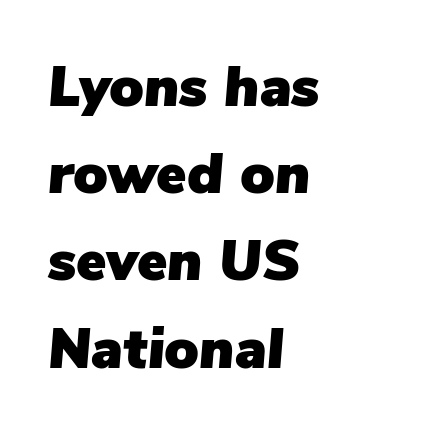
Q: Is the text italic (slanted)? A: Yes, it leans right by about 5 degrees.
Q: Is the text underlined? A: No.
Q: How is the paragraph aligned? A: Left-aligned.
Q: Is the spacing between letters normal or unusually wide? A: Normal.
Q: Is the spacing between lines tight, normal or loose? A: Normal.
Q: Width (condensed, normal, or wide)? A: Normal.
Q: Stroke contrast? A: Low.
Q: x-height? A: Medium.
Q: Monospaced? A: No.
